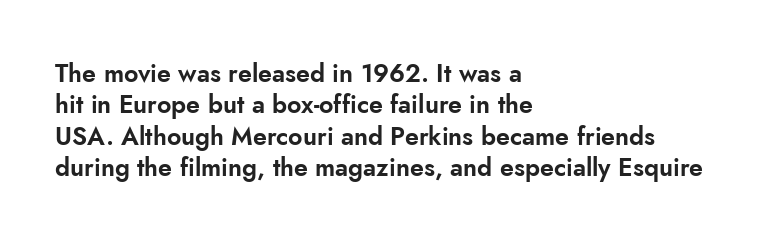
The image shows 25 px text type, upright; set left-aligned, normal line spacing (1.26x), normal letter spacing, not underlined.
